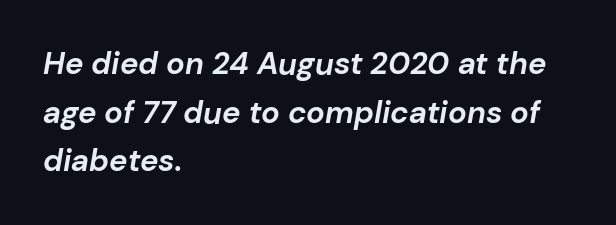
{"italic": "yes", "lean": "right", "slant_degrees": 10, "bold": "yes", "weight": "bold", "width": "normal", "stroke_contrast": "low", "x_height": "medium", "monospaced": "no", "underline": "no", "align": "left", "line_spacing": "normal", "line_spacing_ratio": 1.57, "letter_spacing": "normal", "letter_spacing_em": 0.0, "glyph_px": 31}
